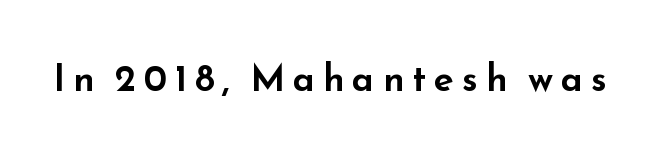
Q: Is the text italic (slanted)? A: No, it is upright.
Q: Is the typeface a serif or a sans-serif typeface? A: Sans-serif.
Q: Is the text underlined? A: No.
Q: Is the spacing between letters normal or unusually wide? A: Unusually wide.
Q: Width (condensed, normal, or wide)? A: Wide.
Q: Stroke contrast? A: Low.
Q: x-height? A: Small.
Q: Monospaced? A: No.
